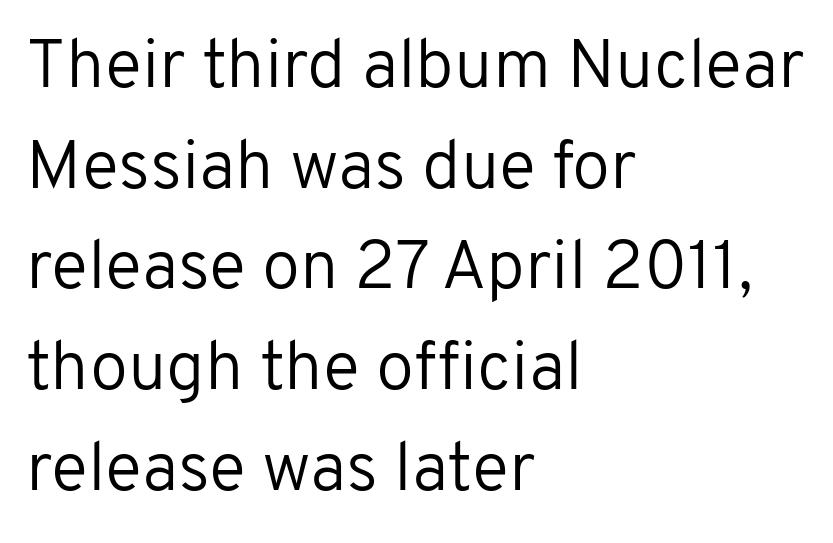
Nobody drew a line under any word here. The text was rendered using a sans face with plain stroke endings. Posture: straight, roman, zero tilt. One glance says typical: line gaps are just what's usual.
